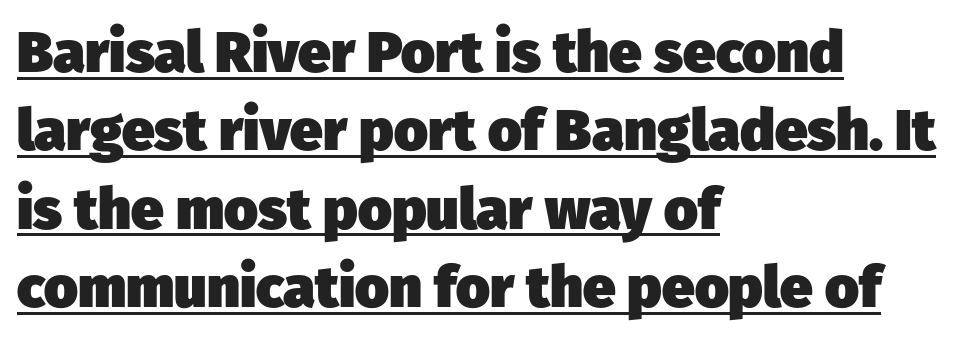
The image shows 58 px heavy sans-serif type; set left-aligned, normal line spacing (1.35x), normal letter spacing, underlined; low stroke contrast and a medium x-height.
